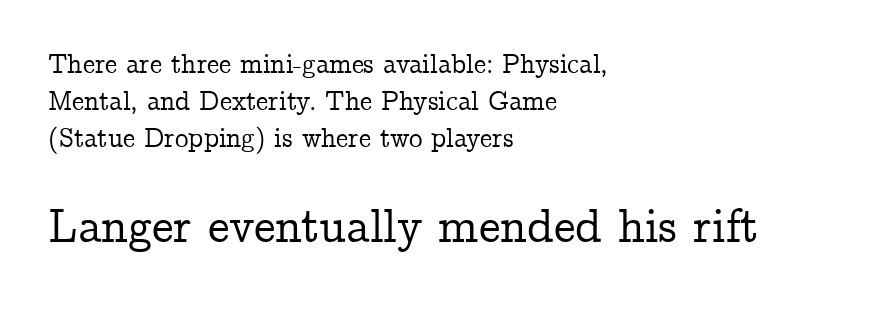
A typesetter would call this zero additional tracking. Visually the block forms a straight wall on the left and a jagged coastline on the right. If you squint, the bottom block still reads clearly — it's the larger of the two. In terms of letterform style, serifs are clearly present. One glance says typical: line gaps are just what's usual. Note the varied advance widths — an 'i' is clearly narrower than an 'm'.
